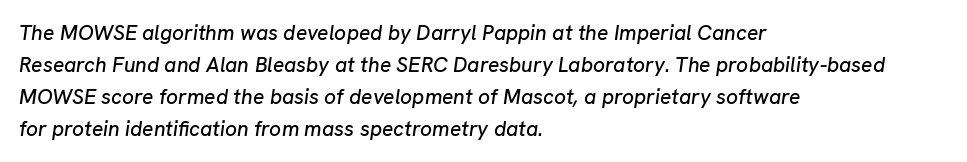
{"italic": "yes", "lean": "right", "slant_degrees": 8, "underline": "no", "align": "left", "line_spacing": "normal", "line_spacing_ratio": 1.52, "letter_spacing": "normal", "letter_spacing_em": 0.0, "glyph_px": 21}
